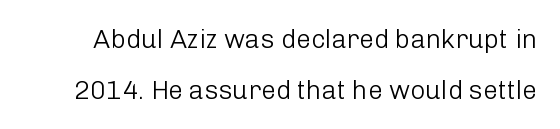
The image shows 26 px text type, upright; set loose line spacing (1.96x), normal letter spacing, not underlined.
